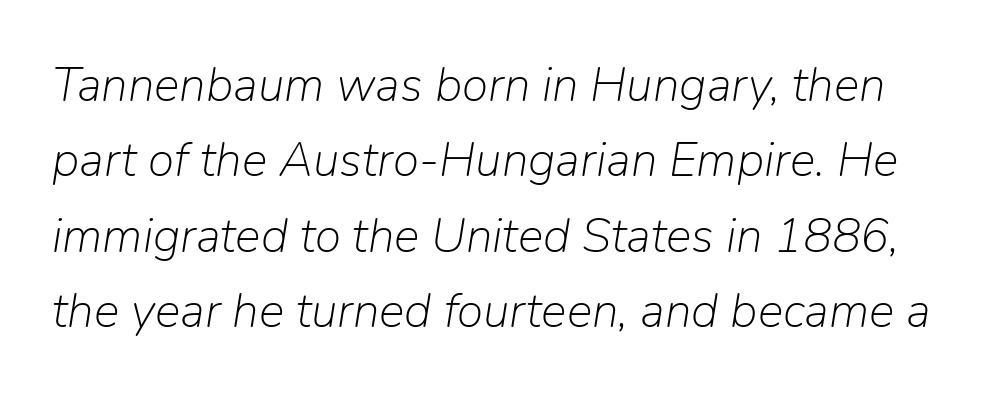
Is the type slanted? Yes — the strokes lean at a clear angle. Vertically, the passage feels balanced, rows spaced as you'd expect. Is the type heavy? It reads as light-to-regular instead. The rendering uses natural spacing where letterforms have individual widths. The specimen omits any rule beneath the text block's lines. The horizontal fit of the characters is conventional and even.
